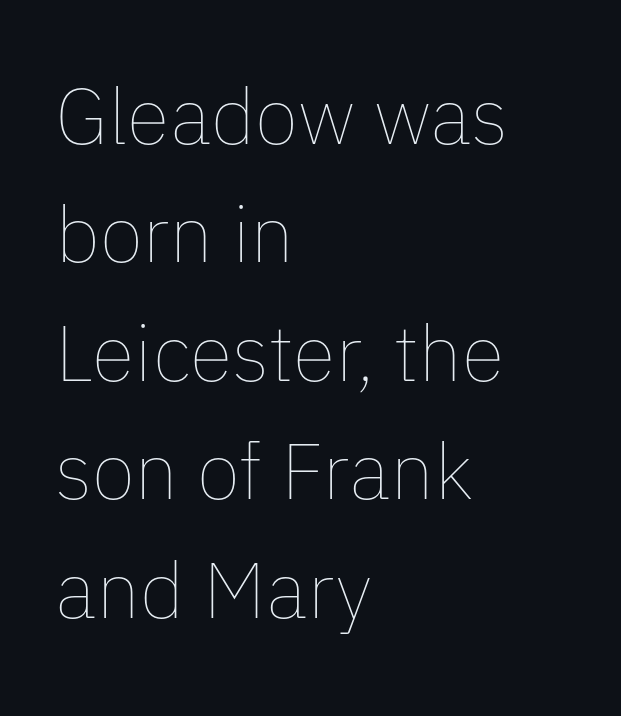
The image shows 79 px thin type, upright; set left-aligned, normal line spacing (1.5x), normal letter spacing, not underlined; low stroke contrast and a medium x-height.
